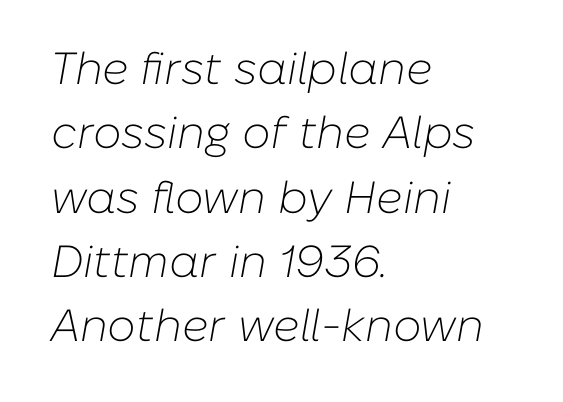
Q: Is the text bold? A: No.
Q: Is the text italic (slanted)? A: Yes, it leans right by about 10 degrees.
Q: Is the text underlined? A: No.
Q: How is the paragraph aligned? A: Left-aligned.
Q: Is the spacing between letters normal or unusually wide? A: Normal.
Q: Is the spacing between lines tight, normal or loose? A: Normal.
Q: Width (condensed, normal, or wide)? A: Normal.
Q: Stroke contrast? A: Low.
Q: x-height? A: Medium.
Q: Monospaced? A: No.
